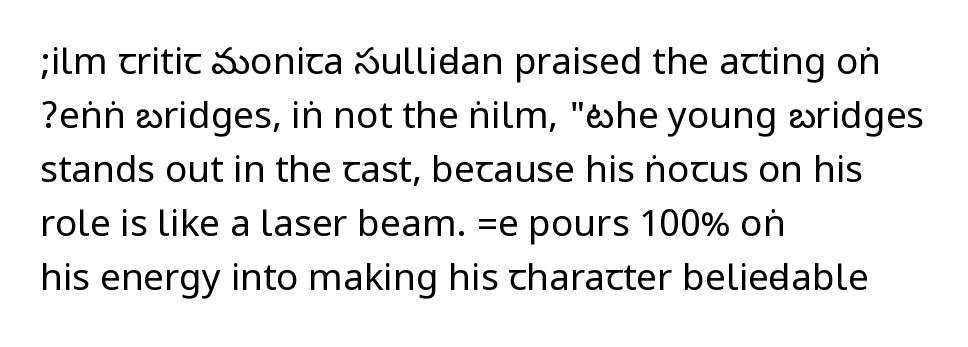
Visually the block forms a straight wall on the left and a jagged coastline on the right. Stroke mass is kept to a normal reading level or below. This sample uses an upright cut, with every glyph sitting square on the baseline. Leading: standard. Characters follow at the spacing the type designer built in.
